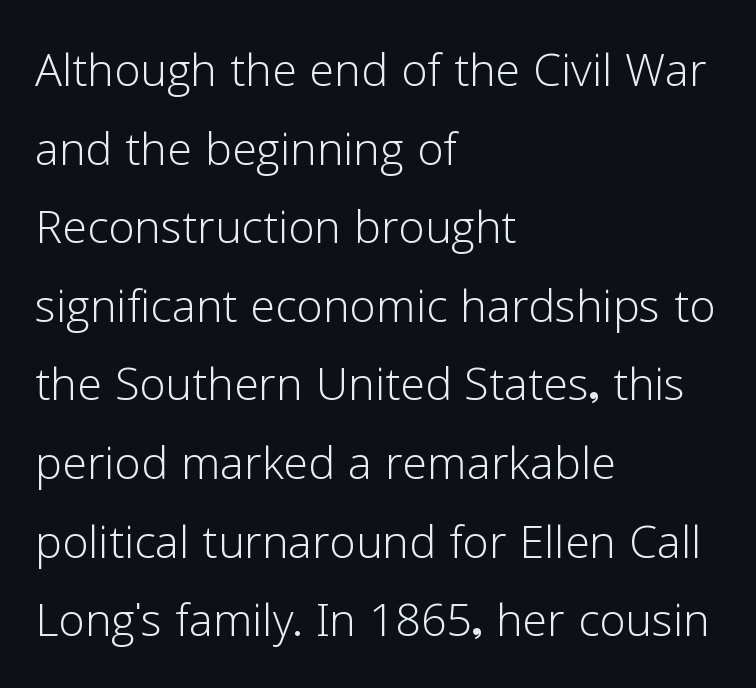
The image shows 60 px light sans-serif type, upright; set left-aligned, normal line spacing (1.31x), normal letter spacing, not underlined; low stroke contrast and a medium x-height.
